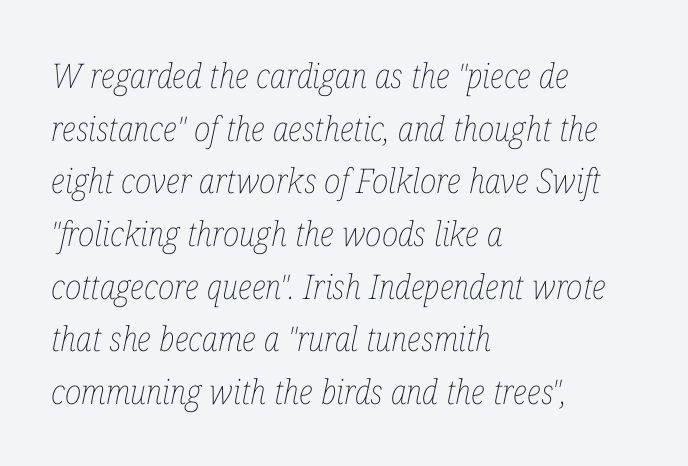
{"italic": "yes", "lean": "right", "slant_degrees": 12, "bold": "no", "weight": "thin", "width": "condensed", "stroke_contrast": "low", "x_height": "medium", "monospaced": "no", "underline": "no", "align": "left", "line_spacing": "normal", "line_spacing_ratio": 1.55, "letter_spacing": "normal", "letter_spacing_em": 0.0, "glyph_px": 34}
